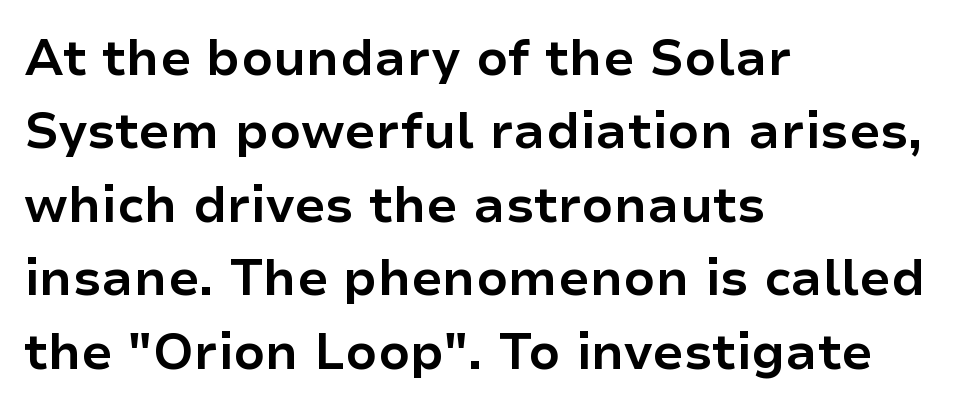
The image shows 50 px bold sans-serif type, upright; set left-aligned, normal line spacing (1.47x), normal letter spacing, not underlined; low stroke contrast and a medium x-height.
